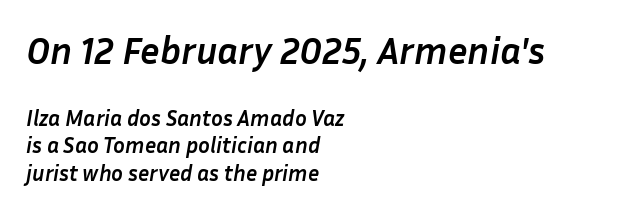
{"italic": "yes", "lean": "right", "slant_degrees": 10, "bold": "yes", "weight": "semibold", "width": "normal", "stroke_contrast": "low", "x_height": "medium", "monospaced": "no", "underline": "no", "align": "left", "line_spacing": "normal", "line_spacing_ratio": 1.25, "letter_spacing": "normal", "letter_spacing_em": 0.0, "larger_block": "first", "size_ratio": 1.73, "glyph_px": 38}
